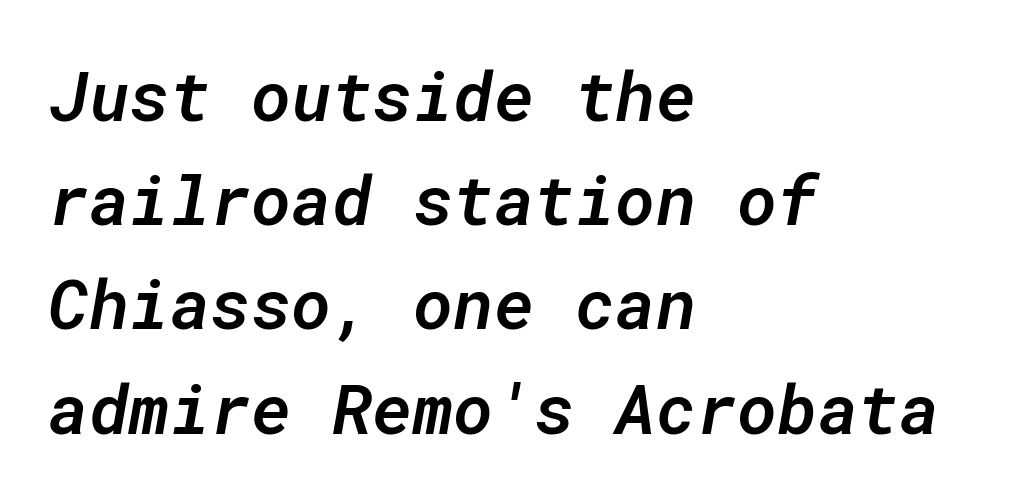
Inter-character spacing is left at the font's built-in metrics. Beneath every word, the page is bare. The block of text has a typical density, with ordinary space between rows. This is oblique type, the kind used for emphasis or titles. Leftover space on each line is placed entirely after the last word.
